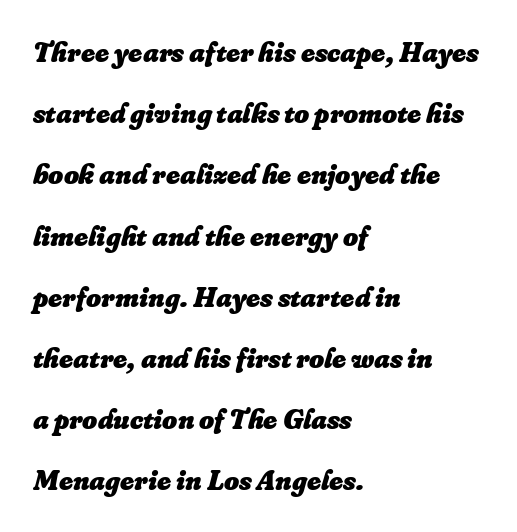
Q: Is the text bold? A: Yes.
Q: Is the text italic (slanted)? A: Yes, it leans right by about 16 degrees.
Q: Is the text underlined? A: No.
Q: How is the paragraph aligned? A: Left-aligned.
Q: Is the spacing between letters normal or unusually wide? A: Normal.
Q: Is the spacing between lines tight, normal or loose? A: Loose.
Q: Width (condensed, normal, or wide)? A: Normal.
Q: Stroke contrast? A: Low.
Q: x-height? A: Small.
Q: Monospaced? A: No.
